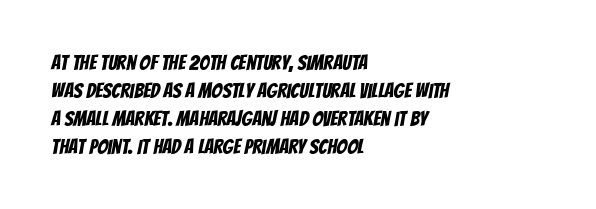
Q: Is the text underlined? A: No.
Q: How is the paragraph aligned? A: Left-aligned.
Q: Is the spacing between letters normal or unusually wide? A: Normal.
Q: Is the spacing between lines tight, normal or loose? A: Normal.
